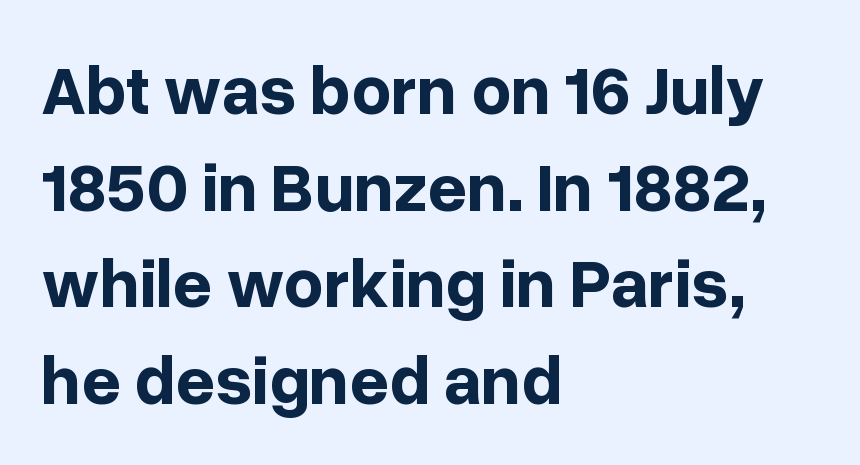
Students, this is bold: see how much ink each stroke carries. Each letter's strokes conclude bluntly, with no projecting serifs. The block of text has a typical density, with ordinary space between rows. Does the lettering tilt? It doesn't — this is upright. The zone under the glyphs is completely vacant.
